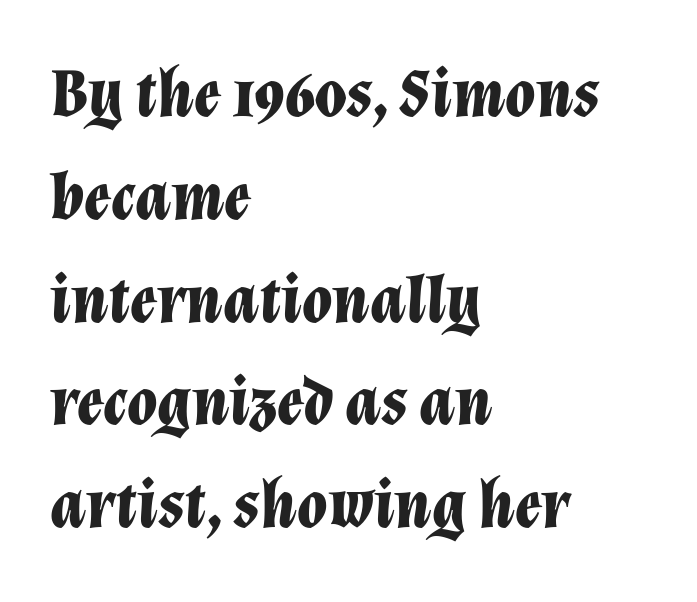
{"italic": "yes", "lean": "right", "slant_degrees": 12, "bold": "yes", "weight": "bold", "width": "normal", "stroke_contrast": "low", "x_height": "medium", "monospaced": "no", "underline": "no", "align": "left", "line_spacing": "normal", "line_spacing_ratio": 1.49, "letter_spacing": "normal", "letter_spacing_em": 0.0, "glyph_px": 69}
